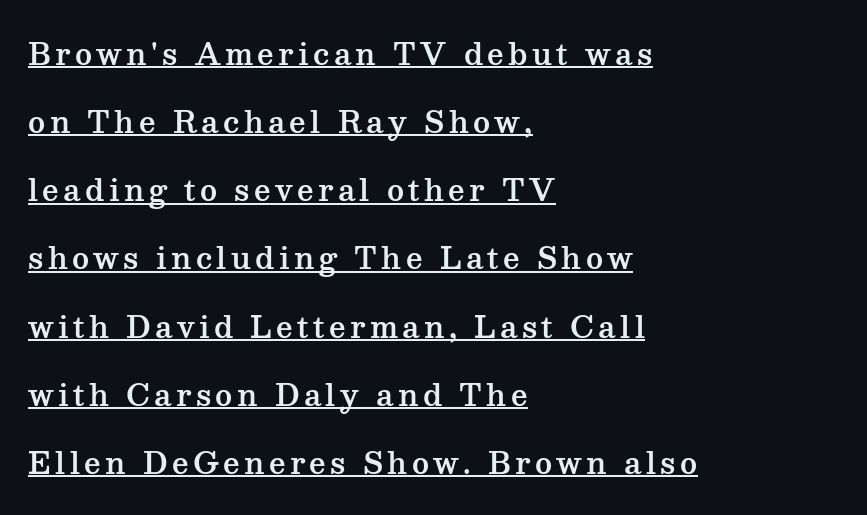
Q: Is the text italic (slanted)? A: No, it is upright.
Q: Is the typeface a serif or a sans-serif typeface? A: Serif.
Q: Is the text underlined? A: Yes.
Q: How is the paragraph aligned? A: Left-aligned.
Q: Is the spacing between lines tight, normal or loose? A: Loose.
Q: Width (condensed, normal, or wide)? A: Wide.
Q: Stroke contrast? A: Medium.
Q: x-height? A: Medium.
Q: Monospaced? A: No.
